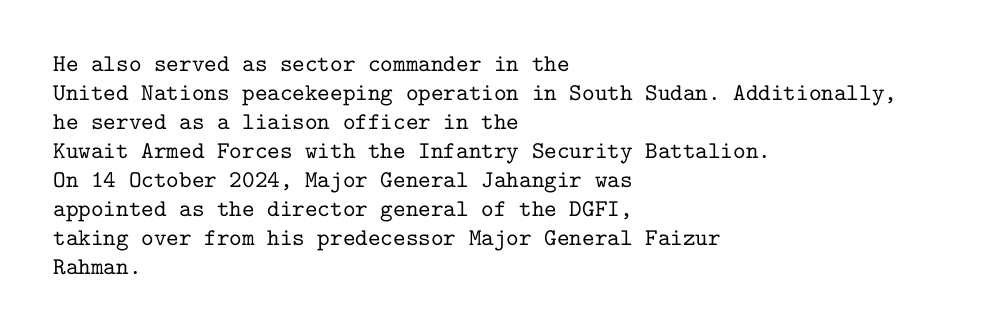
The image shows 24 px text type, upright; set left-aligned, line spacing 1.21x, normal letter spacing, not underlined.
